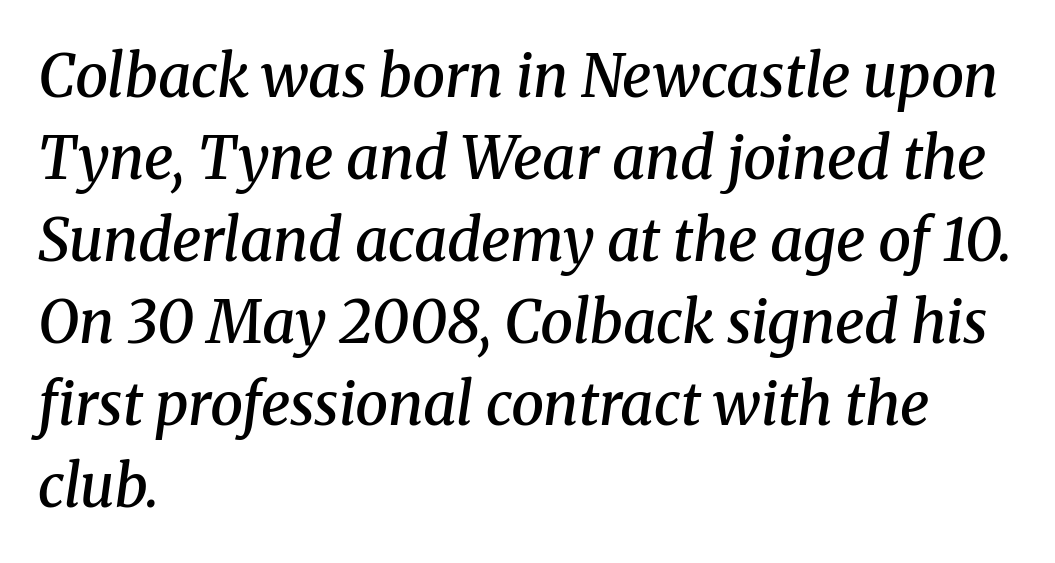
The image shows 59 px semibold serif type, italic (leaning right); set left-aligned, normal line spacing (1.39x), normal letter spacing, not underlined; medium stroke contrast and a medium x-height.
